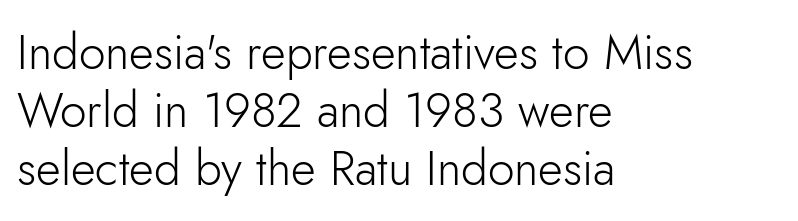
{"serif": "no", "italic": "no", "bold": "no", "weight": "light", "width": "normal", "stroke_contrast": "low", "x_height": "small", "monospaced": "no", "underline": "no", "align": "left", "line_spacing_ratio": 1.21, "letter_spacing": "normal", "letter_spacing_em": 0.0, "glyph_px": 48}
